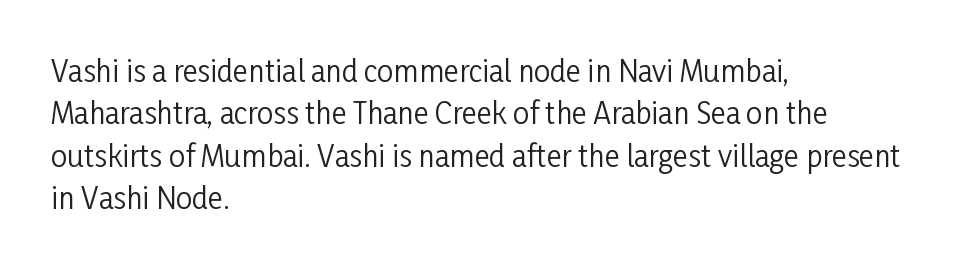
Q: Is the text bold? A: No.
Q: Is the text italic (slanted)? A: No, it is upright.
Q: Is the typeface a serif or a sans-serif typeface? A: Sans-serif.
Q: Is the text underlined? A: No.
Q: How is the paragraph aligned? A: Left-aligned.
Q: Is the spacing between letters normal or unusually wide? A: Normal.
Q: Is the spacing between lines tight, normal or loose? A: Normal.
Q: Width (condensed, normal, or wide)? A: Condensed.
Q: Stroke contrast? A: Low.
Q: x-height? A: Medium.
Q: Monospaced? A: No.
